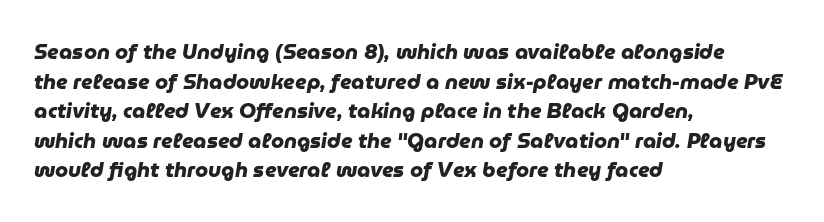
Q: Is the text bold? A: Yes.
Q: Is the text underlined? A: No.
Q: How is the paragraph aligned? A: Left-aligned.
Q: Is the spacing between letters normal or unusually wide? A: Normal.
Q: Is the spacing between lines tight, normal or loose? A: Normal.
